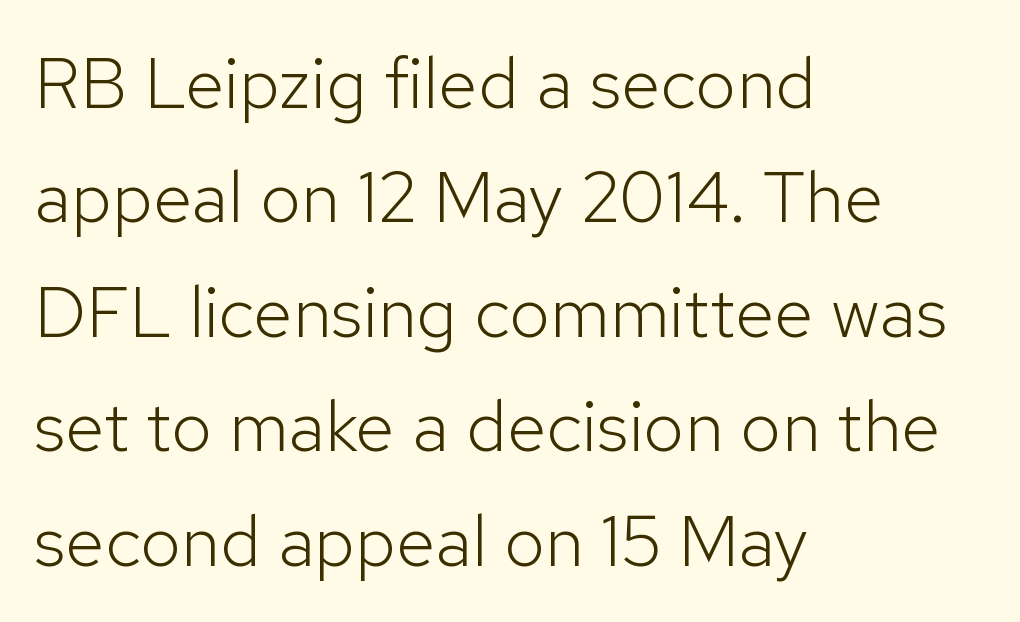
Q: Is the text bold? A: No.
Q: Is the text italic (slanted)? A: No, it is upright.
Q: Is the typeface a serif or a sans-serif typeface? A: Sans-serif.
Q: Is the text underlined? A: No.
Q: How is the paragraph aligned? A: Left-aligned.
Q: Is the spacing between letters normal or unusually wide? A: Normal.
Q: Is the spacing between lines tight, normal or loose? A: Normal.
Q: Width (condensed, normal, or wide)? A: Normal.
Q: Stroke contrast? A: Low.
Q: x-height? A: Medium.
Q: Monospaced? A: No.
